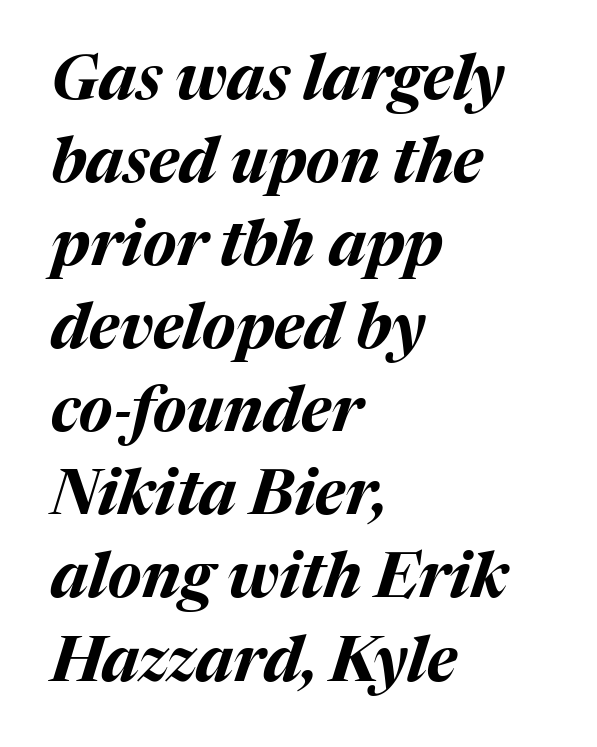
The image shows 62 px bold type, italic (leaning right); set left-aligned, normal line spacing (1.34x), normal letter spacing, not underlined; medium stroke contrast and a medium x-height.
